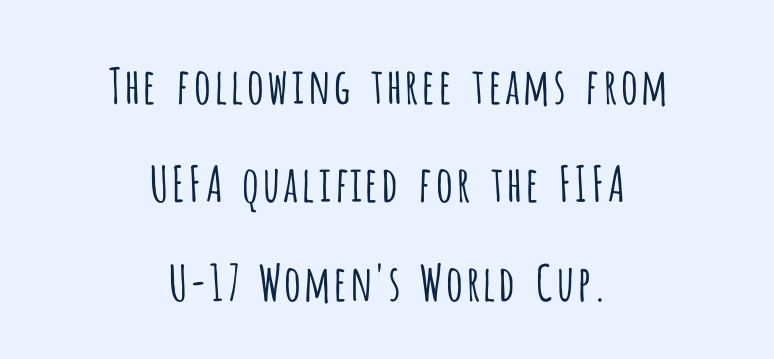
Q: Is the text bold? A: No.
Q: Is the text italic (slanted)? A: No, it is upright.
Q: Is the typeface a serif or a sans-serif typeface? A: Sans-serif.
Q: Is the text underlined? A: No.
Q: How is the paragraph aligned? A: Centered.
Q: Is the spacing between letters normal or unusually wide? A: Normal.
Q: Is the spacing between lines tight, normal or loose? A: Loose.
Q: Width (condensed, normal, or wide)? A: Condensed.
Q: Stroke contrast? A: Low.
Q: x-height? A: Large.
Q: Monospaced? A: No.
